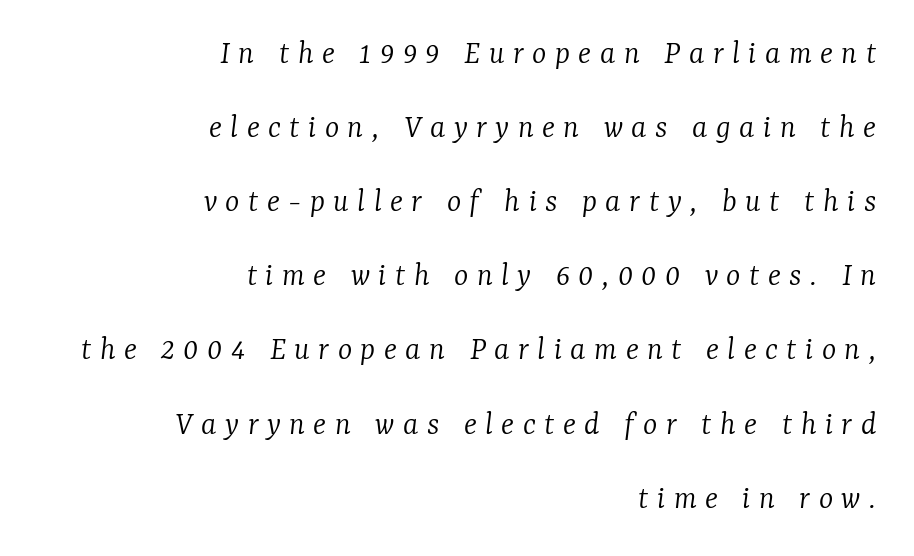
{"serif": "yes", "italic": "yes", "lean": "right", "slant_degrees": 7, "bold": "no", "weight": "light", "width": "normal", "stroke_contrast": "low", "x_height": "medium", "monospaced": "no", "underline": "no", "align": "right", "line_spacing": "loose", "line_spacing_ratio": 2.18, "letter_spacing": "wide", "letter_spacing_em": 0.25, "glyph_px": 34}
